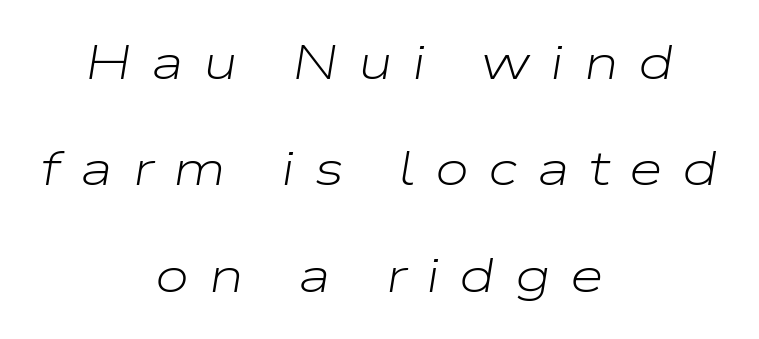
{"italic": "yes", "lean": "right", "slant_degrees": 9, "bold": "no", "weight": "light", "width": "wide", "stroke_contrast": "low", "x_height": "medium", "monospaced": "no", "underline": "no", "align": "center", "line_spacing": "loose", "line_spacing_ratio": 2.17, "letter_spacing": "wide", "letter_spacing_em": 0.4, "glyph_px": 49}
